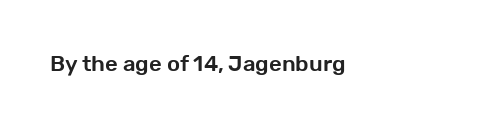
The image shows 22 px text type, upright; set normal letter spacing, not underlined.
